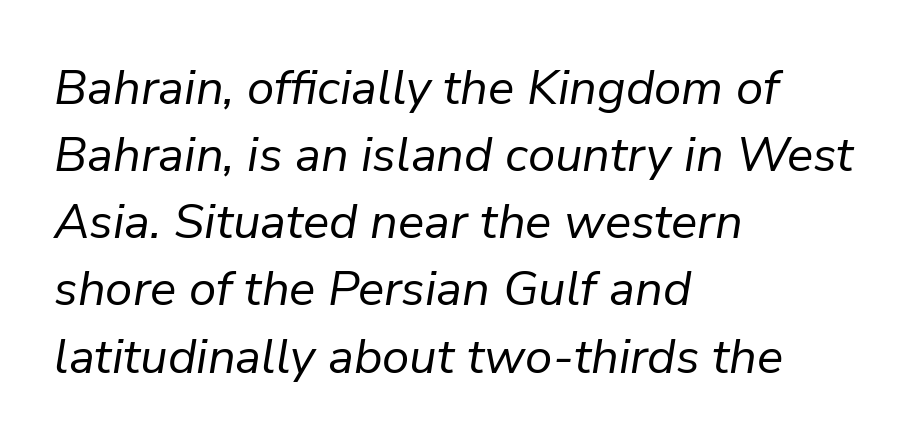
This rendering features lettering with no underline. Short note: letters normally spaced. These lines are rendered in a variable-pitch font. In terms of leading, this rendering sits right in the middle.
